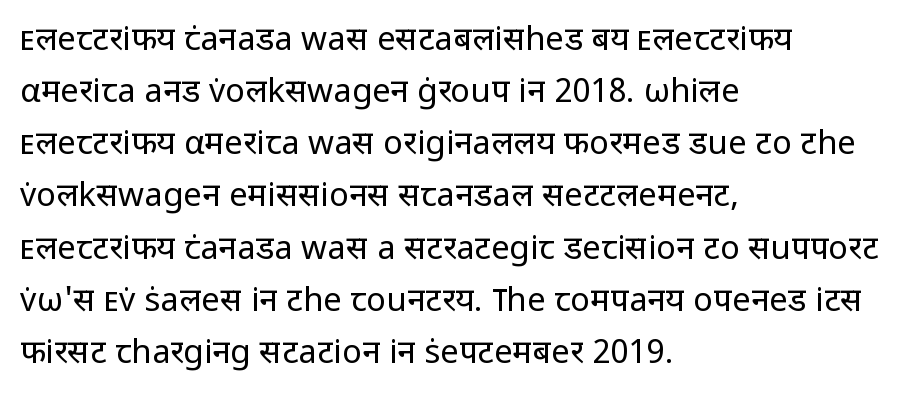
Anything drawn beneath the words? Only blank space. Caption: multi-line text, flush left, ragged right. Is this a fixed-width face? No — the glyphs have proportional, varying widths. The passage shown stacks its lines at a standard gap. Italic: no, the glyphs are upright roman.
